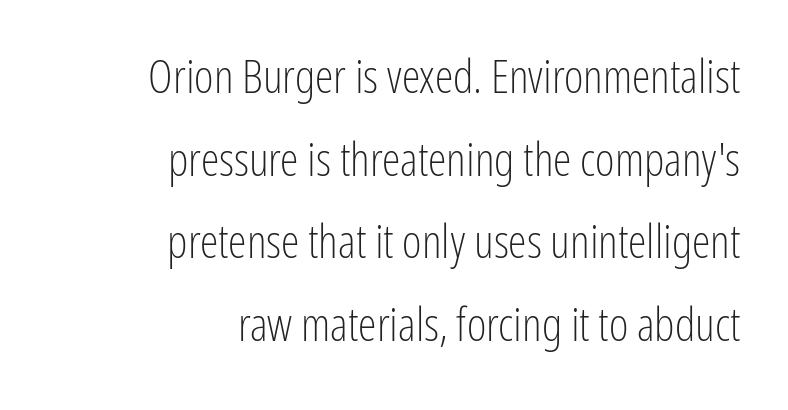
The image shows 47 px light, condensed sans-serif type, upright; set right-aligned, line spacing 1.76x, normal letter spacing, not underlined; low stroke contrast and a medium x-height.
